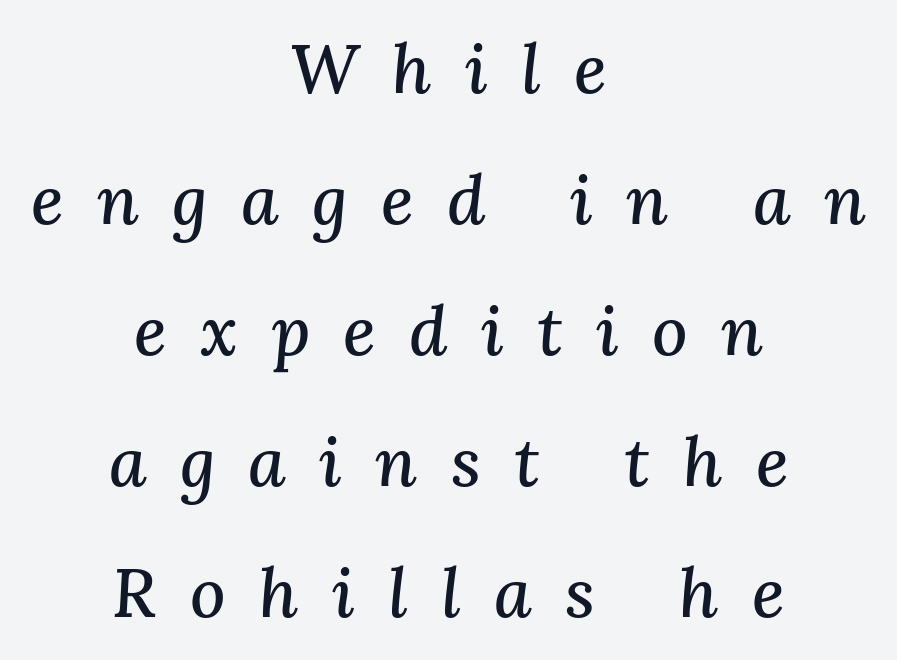
Q: Is the text italic (slanted)? A: Yes, it leans right by about 3 degrees.
Q: Is the typeface a serif or a sans-serif typeface? A: Serif.
Q: Is the text underlined? A: No.
Q: How is the paragraph aligned? A: Centered.
Q: Is the spacing between letters normal or unusually wide? A: Unusually wide.
Q: Is the spacing between lines tight, normal or loose? A: Loose.
Q: Width (condensed, normal, or wide)? A: Normal.
Q: Stroke contrast? A: Medium.
Q: x-height? A: Medium.
Q: Monospaced? A: No.
